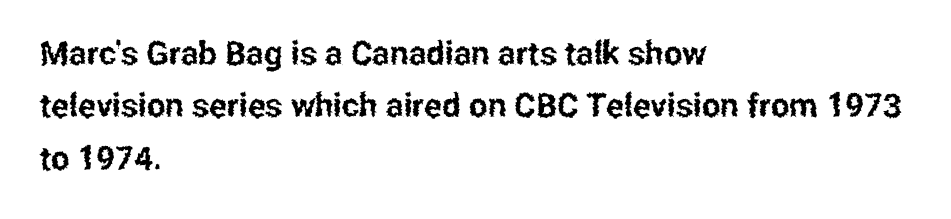
{"serif": "no", "italic": "no", "width": "condensed", "stroke_contrast": "low", "x_height": "medium", "monospaced": "no", "underline": "no", "align": "left", "line_spacing": "normal", "line_spacing_ratio": 1.59, "letter_spacing": "normal", "letter_spacing_em": 0.0, "glyph_px": 33}
